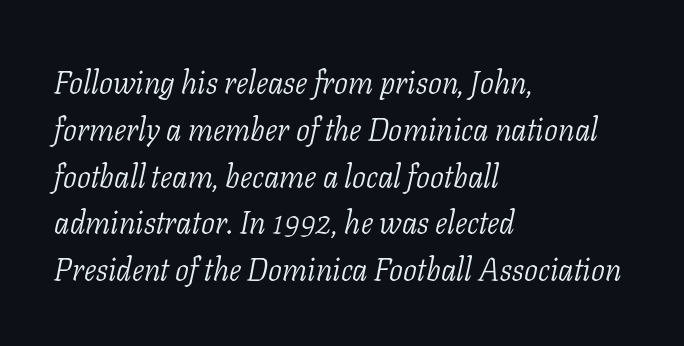
Q: Is the text bold? A: No.
Q: Is the text italic (slanted)? A: Yes, it leans right by about 11 degrees.
Q: Is the typeface a serif or a sans-serif typeface? A: Serif.
Q: Is the text underlined? A: No.
Q: How is the paragraph aligned? A: Left-aligned.
Q: Is the spacing between letters normal or unusually wide? A: Normal.
Q: Is the spacing between lines tight, normal or loose? A: Normal.
Q: Width (condensed, normal, or wide)? A: Normal.
Q: Stroke contrast? A: Low.
Q: x-height? A: Medium.
Q: Monospaced? A: No.
